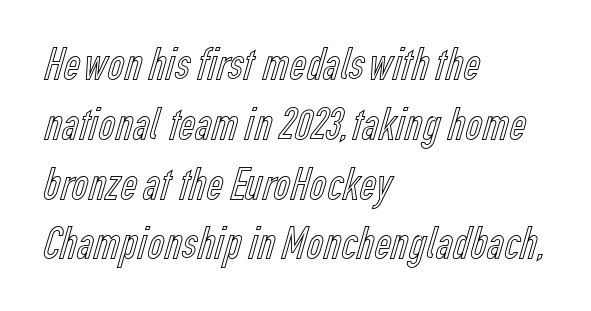
Vertical spacing — default. Glance below the letters and you will spot only blank space. Leftover space on each line is placed entirely after the last word.
